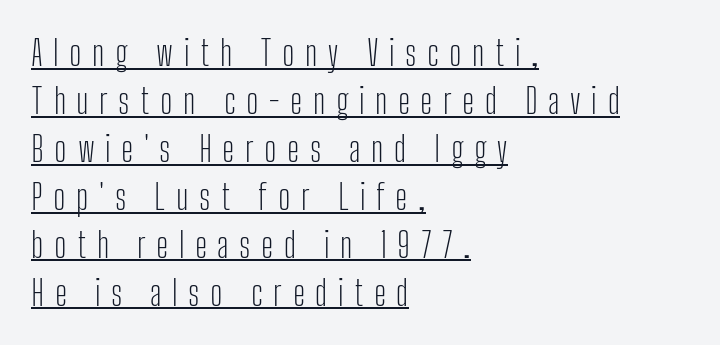
Proportional: the letters do not fall into vertical columns. In designer terms, the underline attribute is active on this setting. If you drew a line through each stem, it would be perfectly vertical. A student would call this left alignment; a typographer would say flush left, rag right. Leading matches the norm, producing a regular column. Does extra space separate the letters? Yes, quite a lot of it.
